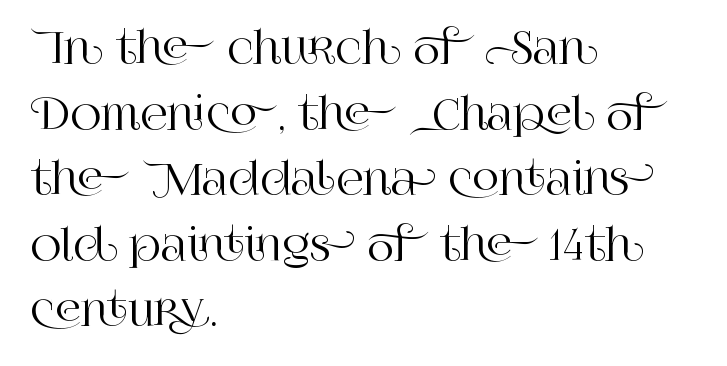
{"serif": "yes", "italic": "no", "width": "normal", "stroke_contrast": "high", "x_height": "large", "monospaced": "no", "underline": "no", "align": "left", "line_spacing": "normal", "line_spacing_ratio": 1.56, "letter_spacing": "normal", "letter_spacing_em": 0.0, "glyph_px": 42}
